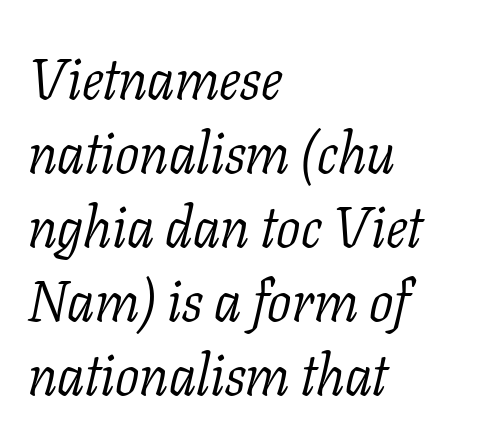
Q: Is the text bold? A: No.
Q: Is the text italic (slanted)? A: Yes, it leans right by about 11 degrees.
Q: Is the typeface a serif or a sans-serif typeface? A: Serif.
Q: Is the text underlined? A: No.
Q: How is the paragraph aligned? A: Left-aligned.
Q: Is the spacing between letters normal or unusually wide? A: Normal.
Q: Is the spacing between lines tight, normal or loose? A: Normal.
Q: Width (condensed, normal, or wide)? A: Normal.
Q: Stroke contrast? A: Low.
Q: x-height? A: Medium.
Q: Monospaced? A: No.
